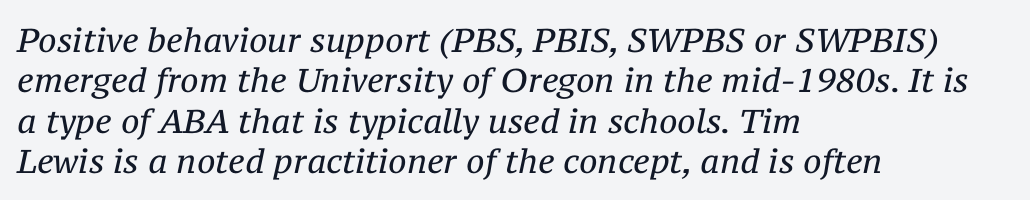
Q: Is the text bold? A: No.
Q: Is the text italic (slanted)? A: Yes, it leans right by about 12 degrees.
Q: Is the typeface a serif or a sans-serif typeface? A: Serif.
Q: Is the text underlined? A: No.
Q: How is the paragraph aligned? A: Left-aligned.
Q: Is the spacing between letters normal or unusually wide? A: Normal.
Q: Width (condensed, normal, or wide)? A: Normal.
Q: Stroke contrast? A: Medium.
Q: x-height? A: Medium.
Q: Monospaced? A: No.
